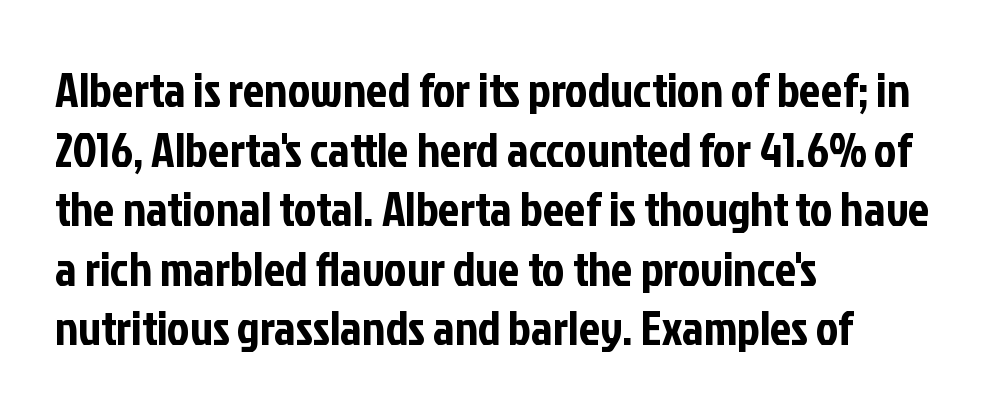
Serif or sans? Sans — the stroke terminals are bare. Beneath every word, the page is bare. Spacing verdict: proportional, widths tailored to each character. In terms of posture, this sample is upright. Is the block centered? No — it sits flush against the left margin.
